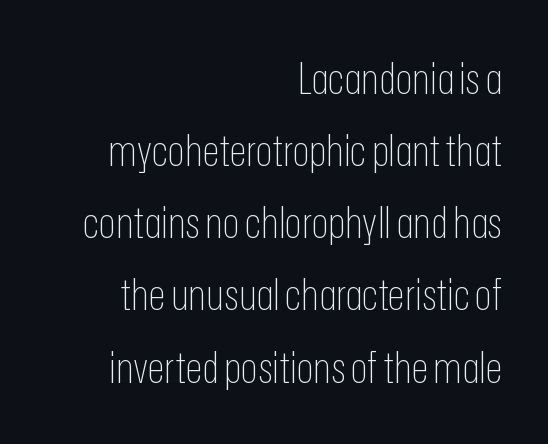
Type without underlining. The rendering shows plain stroke endings on the letterforms — a sans-serif design. Regarding leading, the lines here are spaced in the standard way. Inter-character spacing is left at the font's built-in metrics. In CSS terms this would be text-align: right.
